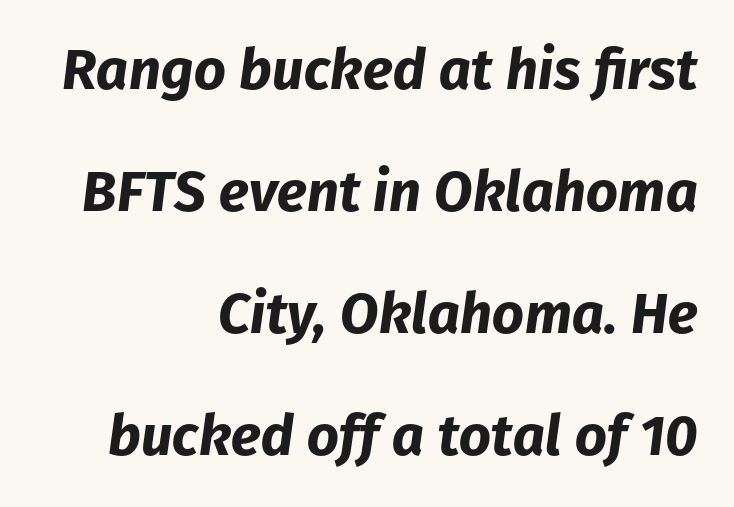
The image shows 56 px bold type, italic (leaning right); set right-aligned, loose line spacing (2.18x), normal letter spacing, not underlined; low stroke contrast and a medium x-height.
